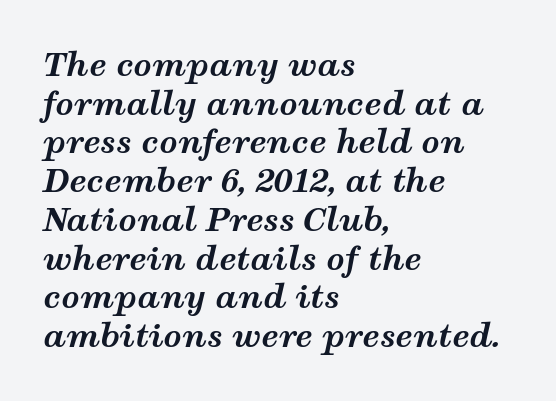
{"italic": "yes", "lean": "right", "slant_degrees": 12, "bold": "yes", "weight": "bold", "width": "wide", "stroke_contrast": "medium", "x_height": "medium", "monospaced": "no", "underline": "no", "align": "left", "line_spacing_ratio": 1.21, "letter_spacing": "normal", "letter_spacing_em": 0.0, "glyph_px": 32}
